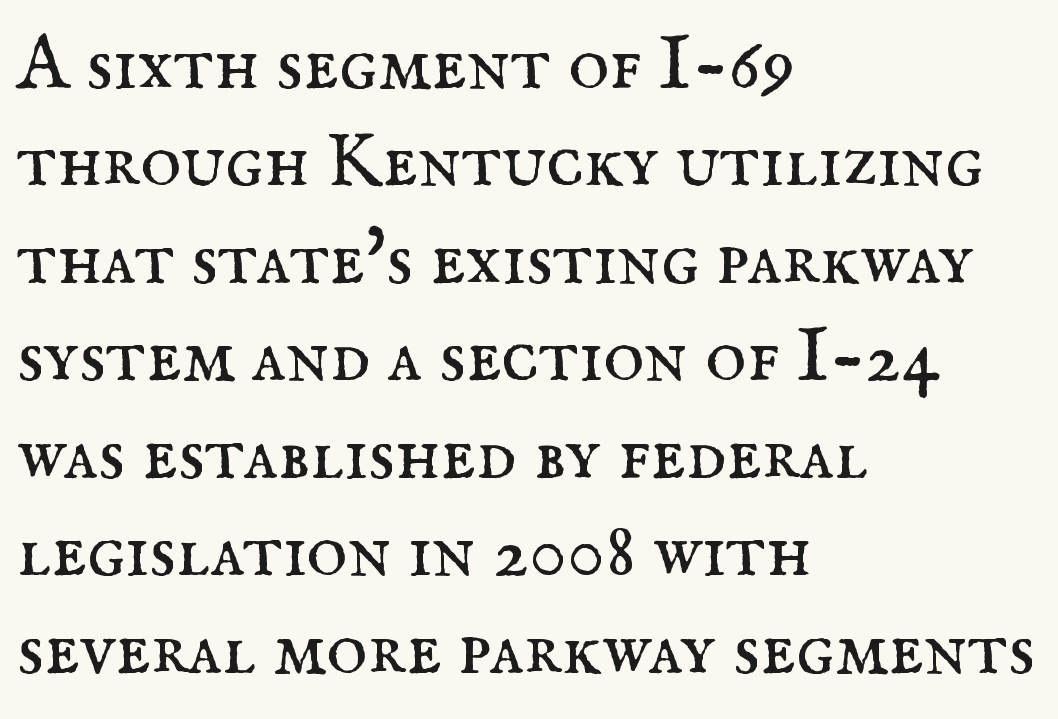
Q: Is the text bold? A: No.
Q: Is the text italic (slanted)? A: No, it is upright.
Q: Is the typeface a serif or a sans-serif typeface? A: Serif.
Q: Is the text underlined? A: No.
Q: How is the paragraph aligned? A: Left-aligned.
Q: Is the spacing between letters normal or unusually wide? A: Normal.
Q: Is the spacing between lines tight, normal or loose? A: Normal.
Q: Width (condensed, normal, or wide)? A: Normal.
Q: Stroke contrast? A: Medium.
Q: x-height? A: Small.
Q: Monospaced? A: No.
